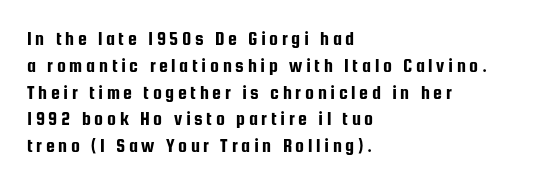
The lines sit at an ordinary, default distance from one another. This is the regular roman posture of the typeface. Compared with a centered layout, this one pins lines to the left instead. Clear beneath every line of the passage.
